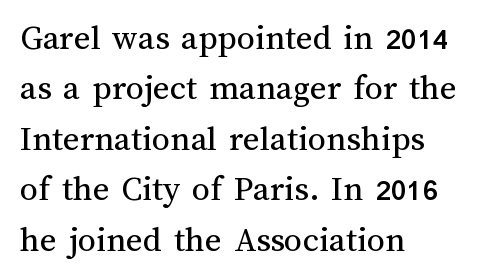
Q: Is the text bold? A: No.
Q: Is the text italic (slanted)? A: No, it is upright.
Q: Is the text underlined? A: No.
Q: How is the paragraph aligned? A: Left-aligned.
Q: Is the spacing between letters normal or unusually wide? A: Normal.
Q: Is the spacing between lines tight, normal or loose? A: Normal.
Q: Width (condensed, normal, or wide)? A: Normal.
Q: Stroke contrast? A: Medium.
Q: x-height? A: Medium.
Q: Monospaced? A: No.
